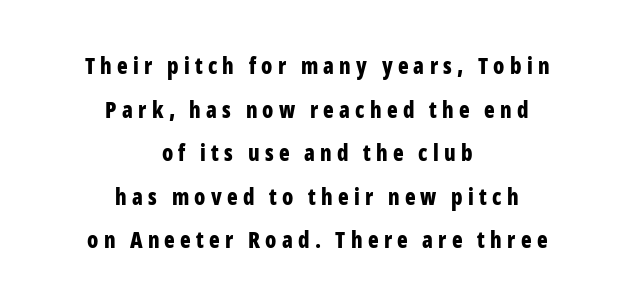
The image shows 22 px bold type, upright; set centered, loose line spacing (1.98x), unusually wide letter spacing (+0.24 em), not underlined.
